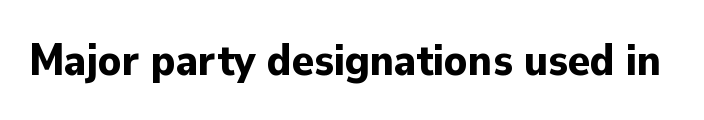
The image shows 45 px bold sans-serif type, upright; set normal letter spacing, not underlined; low stroke contrast and a small x-height.
